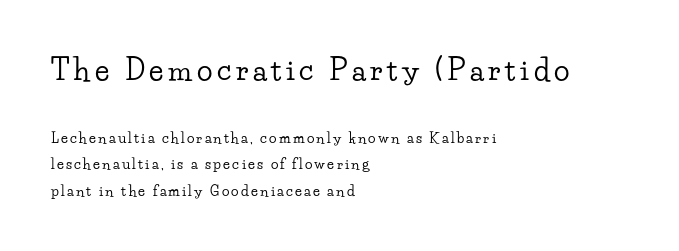
Q: Is the text italic (slanted)? A: No, it is upright.
Q: Is the typeface a serif or a sans-serif typeface? A: Serif.
Q: Is the text underlined? A: No.
Q: How is the paragraph aligned? A: Left-aligned.
Q: Which block of text is set in a larger size, the first (top) or the second (bottom)? A: The first (top) one.
Q: Width (condensed, normal, or wide)? A: Wide.
Q: Stroke contrast? A: Low.
Q: x-height? A: Small.
Q: Monospaced? A: No.
